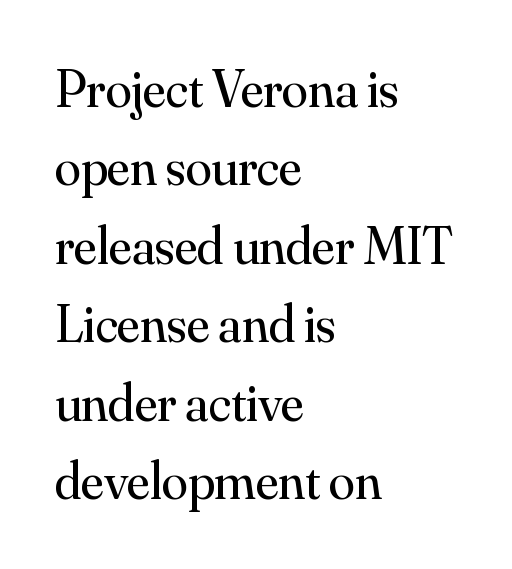
The image shows 53 px regular-weight serif type, upright; set left-aligned, normal line spacing (1.48x), normal letter spacing, not underlined; medium stroke contrast and a small x-height.
